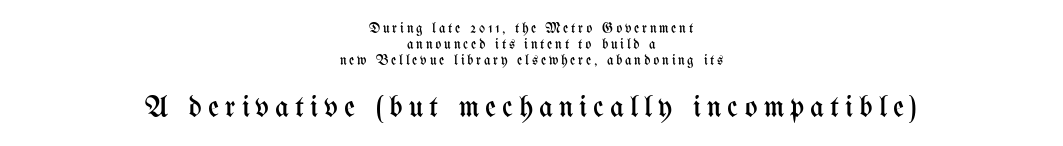
Q: Is the text bold? A: No.
Q: Is the text italic (slanted)? A: No, it is upright.
Q: Is the text underlined? A: No.
Q: How is the paragraph aligned? A: Centered.
Q: Is the spacing between letters normal or unusually wide? A: Unusually wide.
Q: Is the spacing between lines tight, normal or loose? A: Tight.
Q: Which block of text is set in a larger size, the first (top) or the second (bottom)? A: The second (bottom) one.
Q: Width (condensed, normal, or wide)? A: Condensed.
Q: Stroke contrast? A: Medium.
Q: x-height? A: Medium.
Q: Monospaced? A: No.
